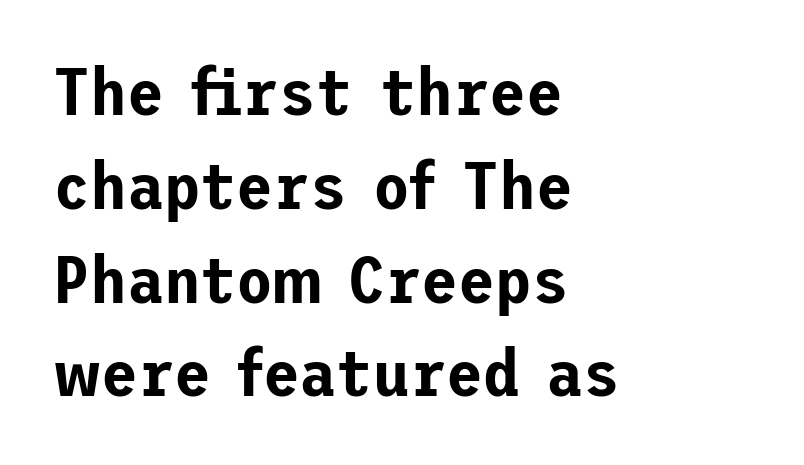
Q: Is the text italic (slanted)? A: No, it is upright.
Q: Is the typeface a serif or a sans-serif typeface? A: Sans-serif.
Q: Is the text underlined? A: No.
Q: How is the paragraph aligned? A: Left-aligned.
Q: Is the spacing between letters normal or unusually wide? A: Normal.
Q: Is the spacing between lines tight, normal or loose? A: Normal.
Q: Width (condensed, normal, or wide)? A: Normal.
Q: Stroke contrast? A: Low.
Q: x-height? A: Medium.
